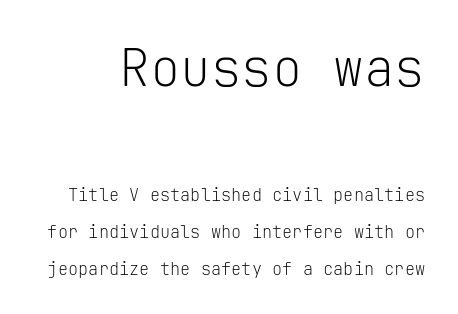
Q: Is the text bold? A: No.
Q: Is the text italic (slanted)? A: No, it is upright.
Q: Is the typeface a serif or a sans-serif typeface? A: Sans-serif.
Q: Is the text underlined? A: No.
Q: Is the spacing between letters normal or unusually wide? A: Normal.
Q: Is the spacing between lines tight, normal or loose? A: Loose.
Q: Which block of text is set in a larger size, the first (top) or the second (bottom)? A: The first (top) one.
Q: Width (condensed, normal, or wide)? A: Normal.
Q: Stroke contrast? A: Low.
Q: x-height? A: Medium.
Q: Monospaced? A: Yes.
